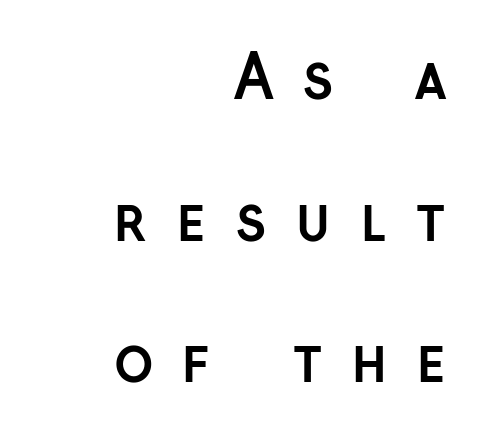
The image shows 60 px semibold sans-serif type, upright; set right-aligned, loose line spacing (2.36x), unusually wide letter spacing (+0.47 em), not underlined; low stroke contrast and a medium x-height.
